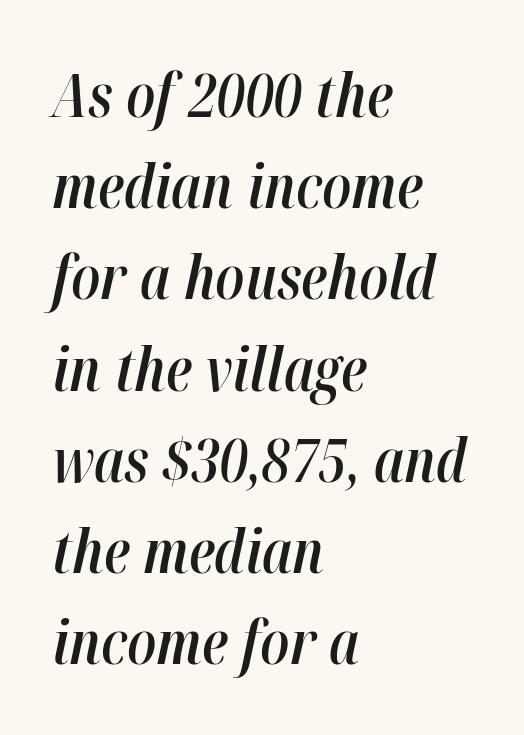
{"italic": "yes", "lean": "right", "slant_degrees": 12, "bold": "semi", "weight": "semibold", "width": "condensed", "stroke_contrast": "high", "x_height": "medium", "monospaced": "no", "underline": "no", "align": "left", "line_spacing": "normal", "line_spacing_ratio": 1.52, "letter_spacing": "normal", "letter_spacing_em": 0.0, "glyph_px": 60}
